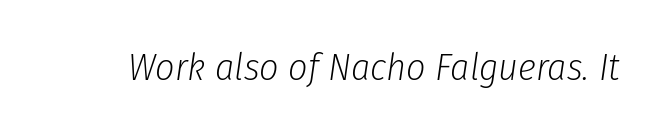
The image shows 38 px light, condensed type, italic (leaning right); set normal letter spacing, not underlined; low stroke contrast and a medium x-height.
